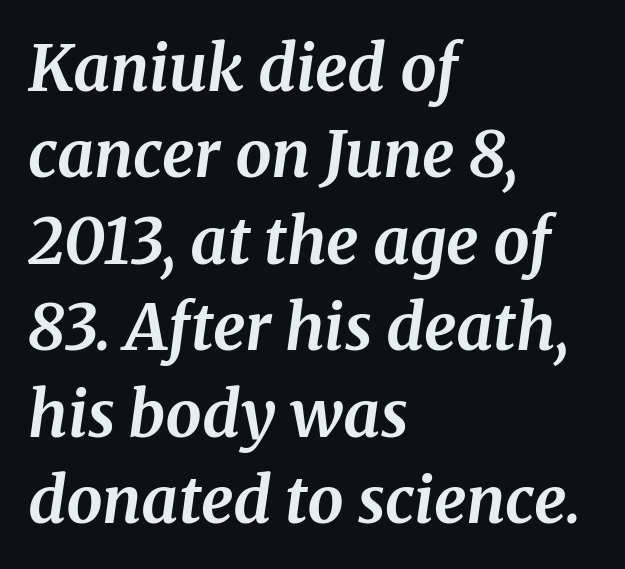
Q: Is the text bold? A: Yes.
Q: Is the text italic (slanted)? A: Yes, it leans right by about 8 degrees.
Q: Is the typeface a serif or a sans-serif typeface? A: Serif.
Q: Is the text underlined? A: No.
Q: How is the paragraph aligned? A: Left-aligned.
Q: Is the spacing between letters normal or unusually wide? A: Normal.
Q: Is the spacing between lines tight, normal or loose? A: Normal.
Q: Width (condensed, normal, or wide)? A: Normal.
Q: Stroke contrast? A: Medium.
Q: x-height? A: Medium.
Q: Monospaced? A: No.
